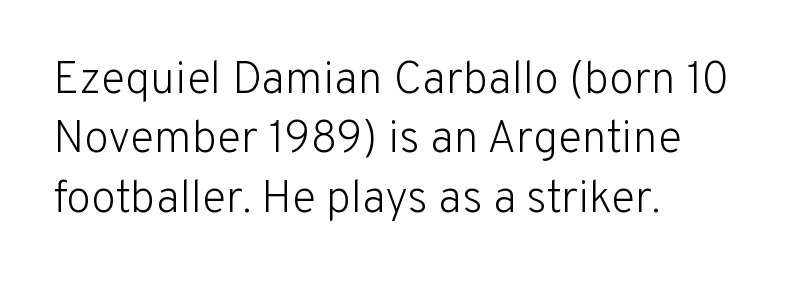
A typesetter would label this face a sans. A typesetter would call this zero additional tracking. Looks like regular typesetting: each glyph gets only the width it needs. Letters have the restrained weight of plain body copy at most.
